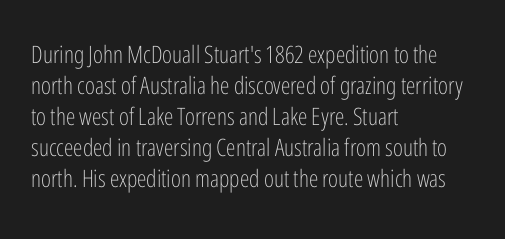
These lines keep a tight, regular rhythm from letter to letter. Notice how descenders clear the ascenders below comfortably — that's standard leading. These lines were composed using upright roman letters. One-word summary of the alignment: left. Nobody drew a line under any word here. The typesetting does not lean heavy: it is not bold.
